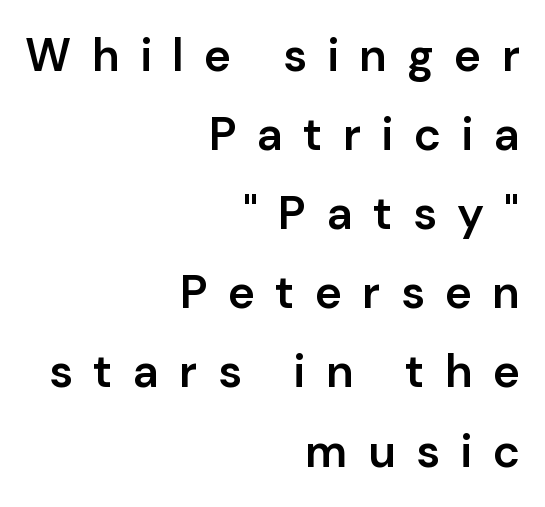
Q: Is the text bold? A: Semi-bold.
Q: Is the text italic (slanted)? A: No, it is upright.
Q: Is the typeface a serif or a sans-serif typeface? A: Sans-serif.
Q: Is the text underlined? A: No.
Q: How is the paragraph aligned? A: Right-aligned.
Q: Is the spacing between letters normal or unusually wide? A: Unusually wide.
Q: Width (condensed, normal, or wide)? A: Normal.
Q: Stroke contrast? A: Low.
Q: x-height? A: Medium.
Q: Monospaced? A: No.
